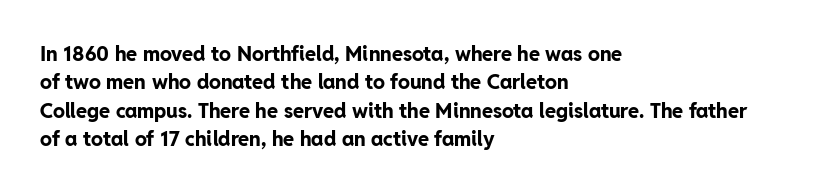
Has an underline been added? It has not. Here the glyphs are tracked normally, forming tight word shapes. Compared with typical paragraphs, the rows here are spaced about the same. The characters look thick and weighty, a clear bold.
